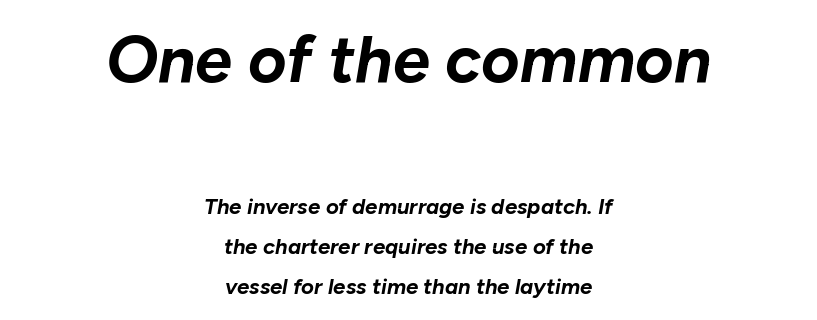
Q: Is the text bold? A: Yes.
Q: Is the text italic (slanted)? A: Yes, it leans right by about 10 degrees.
Q: Is the text underlined? A: No.
Q: How is the paragraph aligned? A: Centered.
Q: Is the spacing between letters normal or unusually wide? A: Normal.
Q: Which block of text is set in a larger size, the first (top) or the second (bottom)? A: The first (top) one.
Q: Width (condensed, normal, or wide)? A: Normal.
Q: Stroke contrast? A: Low.
Q: x-height? A: Medium.
Q: Monospaced? A: No.
